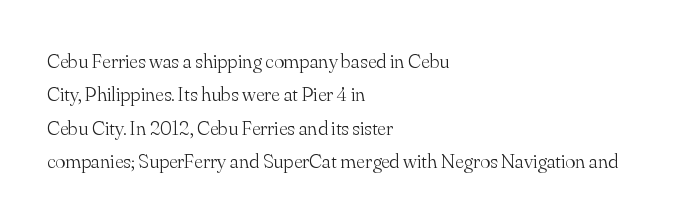
Q: Is the text bold? A: No.
Q: Is the text italic (slanted)? A: No, it is upright.
Q: Is the text underlined? A: No.
Q: How is the paragraph aligned? A: Left-aligned.
Q: Is the spacing between letters normal or unusually wide? A: Normal.
Q: Is the spacing between lines tight, normal or loose? A: Normal.
